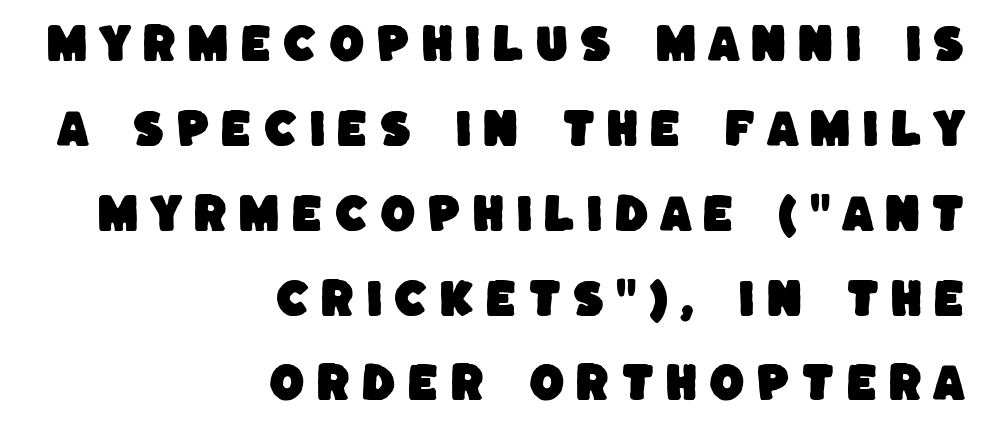
Check the space under the baseline: it is left empty. A sans-serif font was chosen for this passage. The leading is generous, giving the passage an open texture. Is this a fixed-width face? No — the glyphs have proportional, varying widths. Loose tracking; the words dissolve into strings of separated letters.
